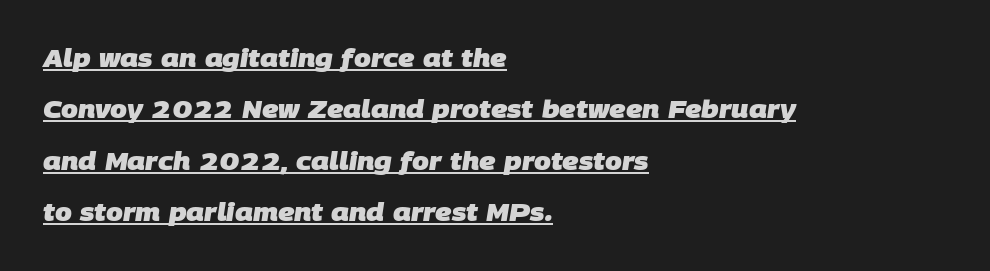
The image shows 24 px bold type; set left-aligned, loose line spacing (2.14x), normal letter spacing, underlined.
